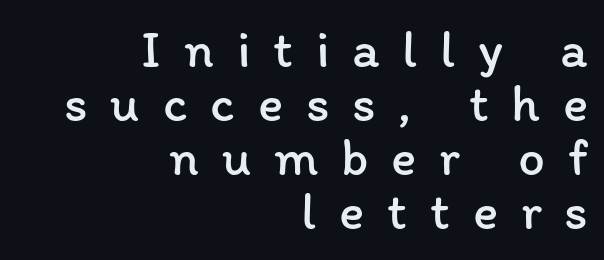
The image shows 53 px regular-weight type, upright; set right-aligned, tight line spacing (1.02x), unusually wide letter spacing (+0.43 em), not underlined; low stroke contrast and a medium x-height.
